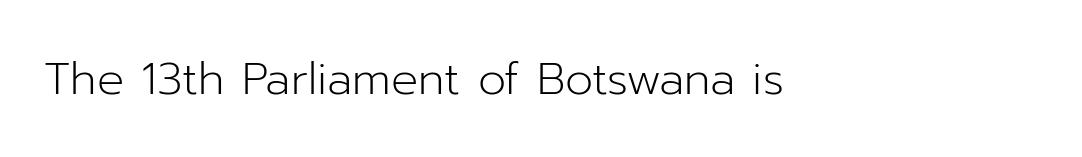
Q: Is the text bold? A: No.
Q: Is the text italic (slanted)? A: No, it is upright.
Q: Is the typeface a serif or a sans-serif typeface? A: Sans-serif.
Q: Is the text underlined? A: No.
Q: How is the paragraph aligned? A: Left-aligned.
Q: Is the spacing between letters normal or unusually wide? A: Normal.
Q: Width (condensed, normal, or wide)? A: Normal.
Q: Stroke contrast? A: Low.
Q: x-height? A: Medium.
Q: Monospaced? A: No.
